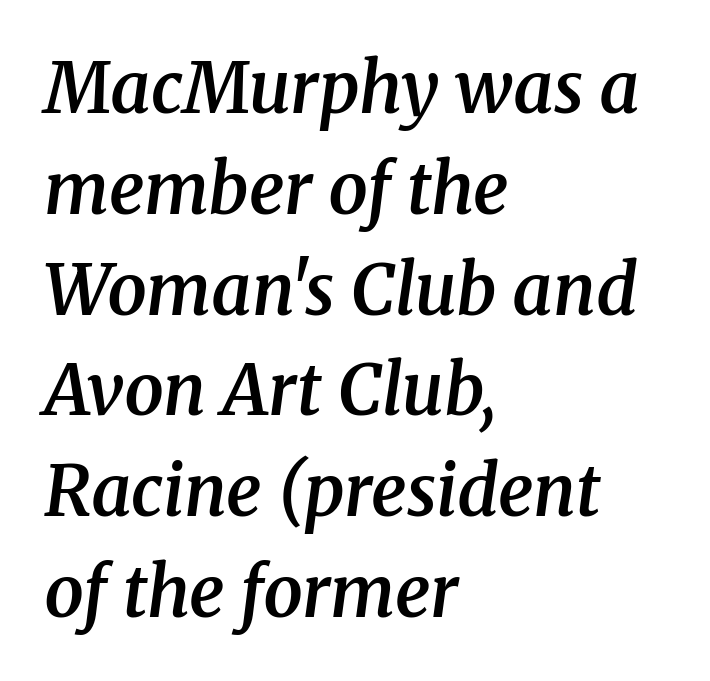
The image shows 70 px semibold serif type, italic (leaning right); set left-aligned, normal line spacing (1.44x), normal letter spacing, not underlined; medium stroke contrast and a medium x-height.
